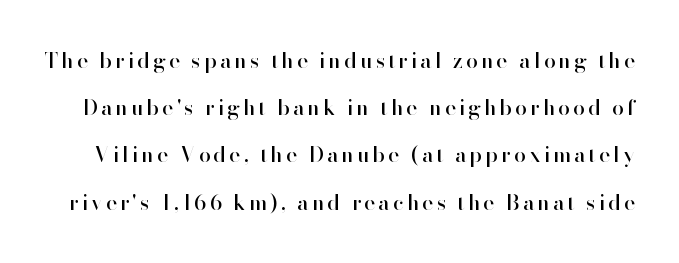
{"italic": "no", "underline": "no", "line_spacing": "loose", "line_spacing_ratio": 2.25, "glyph_px": 21}
